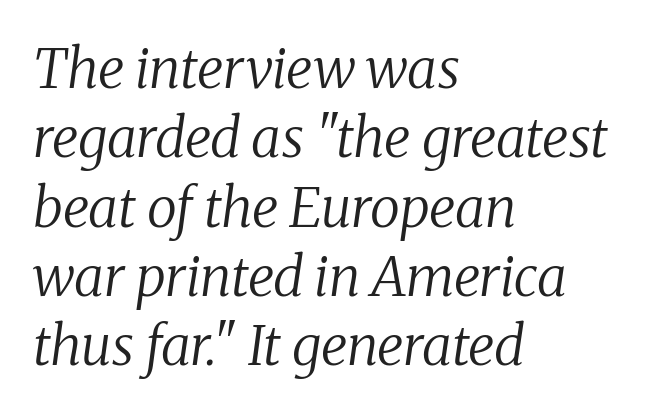
{"serif": "yes", "italic": "yes", "lean": "right", "slant_degrees": 8, "bold": "no", "weight": "regular", "width": "normal", "stroke_contrast": "medium", "x_height": "medium", "monospaced": "no", "underline": "no", "align": "left", "line_spacing": "normal", "line_spacing_ratio": 1.26, "letter_spacing": "normal", "letter_spacing_em": 0.0, "glyph_px": 55}
